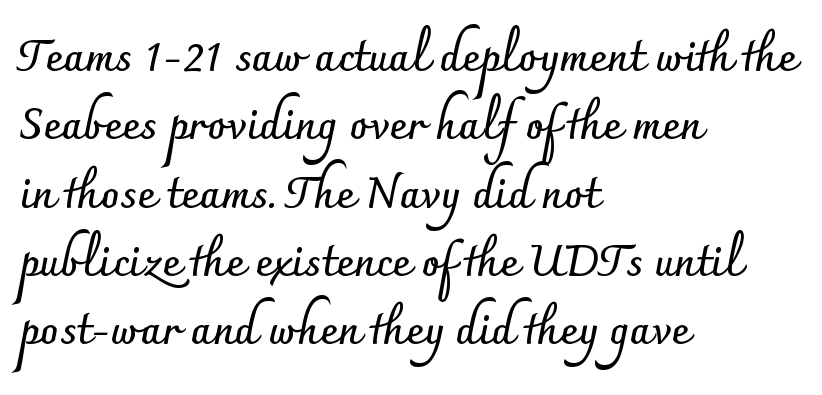
The image shows 43 px semibold sans-serif type; set left-aligned, normal line spacing (1.59x), normal letter spacing, not underlined; low stroke contrast and a small x-height.
